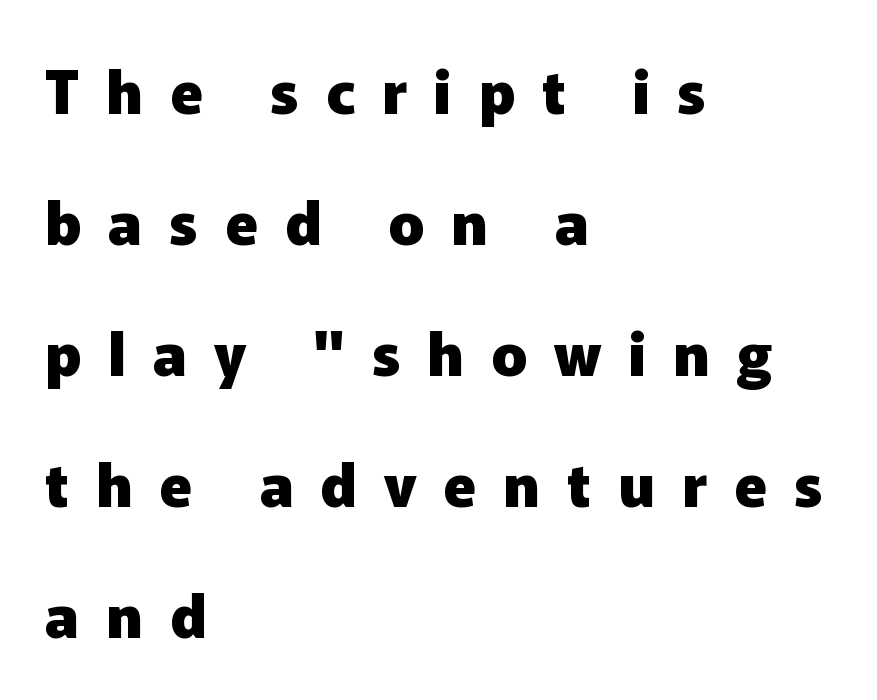
Q: Is the text bold? A: Yes.
Q: Is the text italic (slanted)? A: No, it is upright.
Q: Is the typeface a serif or a sans-serif typeface? A: Sans-serif.
Q: Is the text underlined? A: No.
Q: How is the paragraph aligned? A: Left-aligned.
Q: Is the spacing between letters normal or unusually wide? A: Unusually wide.
Q: Is the spacing between lines tight, normal or loose? A: Loose.
Q: Width (condensed, normal, or wide)? A: Normal.
Q: Stroke contrast? A: Low.
Q: x-height? A: Medium.
Q: Monospaced? A: No.
